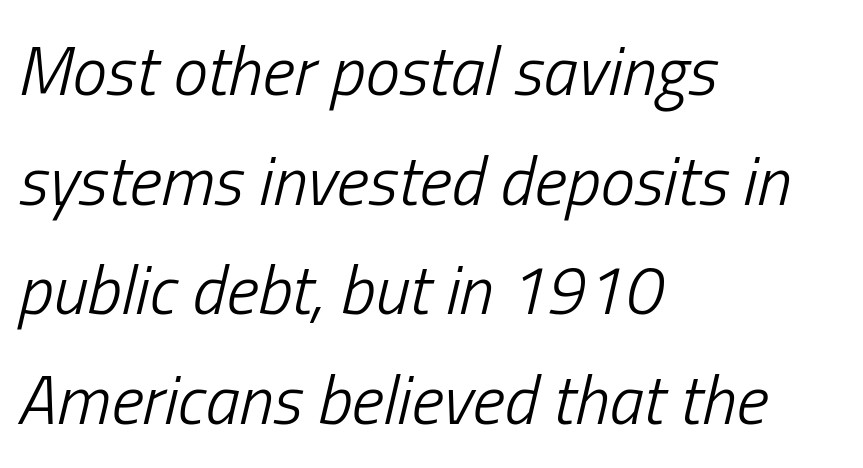
{"italic": "yes", "lean": "right", "slant_degrees": 13, "bold": "no", "weight": "light", "width": "condensed", "stroke_contrast": "low", "x_height": "medium", "monospaced": "no", "underline": "no", "align": "left", "line_spacing": "normal", "line_spacing_ratio": 1.59, "letter_spacing": "normal", "letter_spacing_em": 0.0, "glyph_px": 69}
